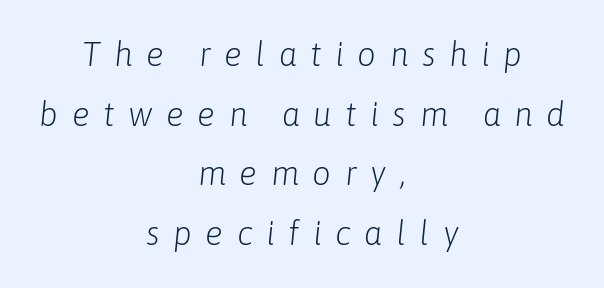
Q: Is the text bold? A: No.
Q: Is the text italic (slanted)? A: Yes, it leans right by about 6 degrees.
Q: Is the text underlined? A: No.
Q: How is the paragraph aligned? A: Centered.
Q: Is the spacing between letters normal or unusually wide? A: Unusually wide.
Q: Width (condensed, normal, or wide)? A: Normal.
Q: Stroke contrast? A: Low.
Q: x-height? A: Medium.
Q: Monospaced? A: No.
